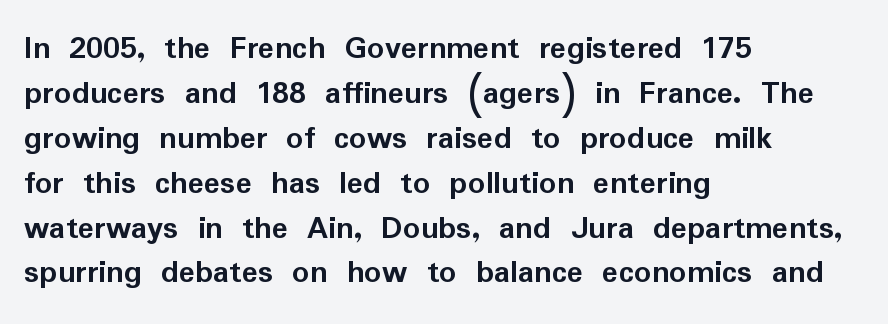
{"serif": "no", "italic": "no", "bold": "yes", "weight": "semibold", "width": "normal", "stroke_contrast": "low", "x_height": "medium", "monospaced": "no", "underline": "no", "align": "left", "line_spacing": "normal", "line_spacing_ratio": 1.32, "letter_spacing": "normal", "letter_spacing_em": 0.0, "glyph_px": 34}
